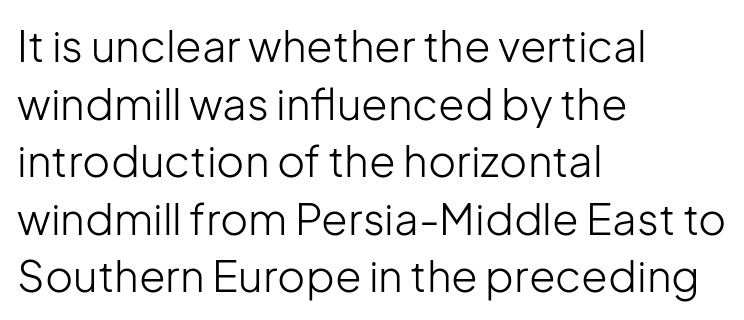
The image shows 43 px light sans-serif type, upright; set left-aligned, normal line spacing (1.34x), normal letter spacing, not underlined; low stroke contrast and a medium x-height.
